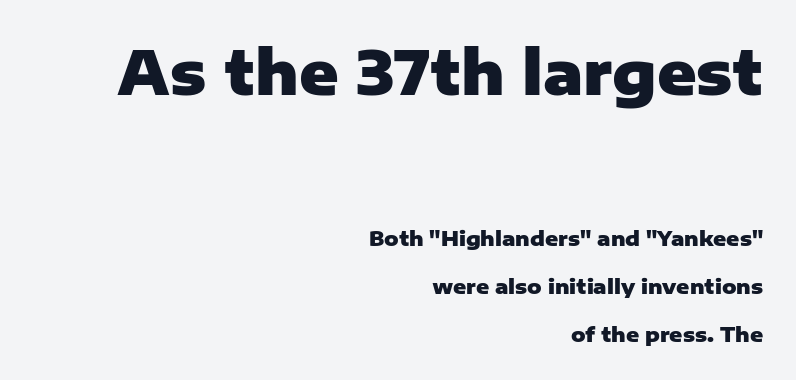
The ragged edge is on the left, which tells us the setting is flush right. These lines are rendered in a variable-pitch font. Which chunk is bigger? The first one — the top block dwarfs the bottom. Italic? Not at all — the glyphs are vertical. Classification — sans serif. The font is running at its bold setting.
